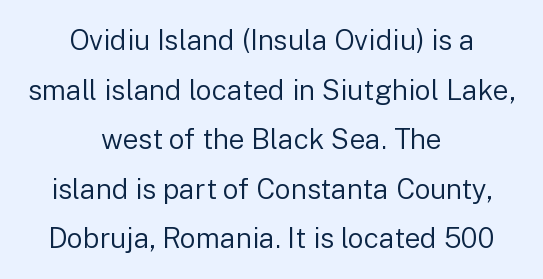
Q: Is the text bold? A: No.
Q: Is the text italic (slanted)? A: No, it is upright.
Q: Is the typeface a serif or a sans-serif typeface? A: Sans-serif.
Q: Is the text underlined? A: No.
Q: How is the paragraph aligned? A: Centered.
Q: Is the spacing between letters normal or unusually wide? A: Normal.
Q: Width (condensed, normal, or wide)? A: Normal.
Q: Stroke contrast? A: Low.
Q: x-height? A: Medium.
Q: Monospaced? A: No.
